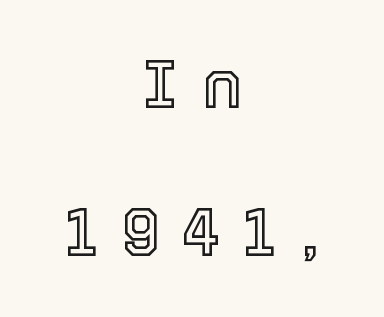
Does the copy run flush right? No — it is centered line by line. The block of text is sparse from top to bottom, with ample space between rows. Each word looks stretched out because of the extra space between its letters. Every character sits straight up, as roman type does.
